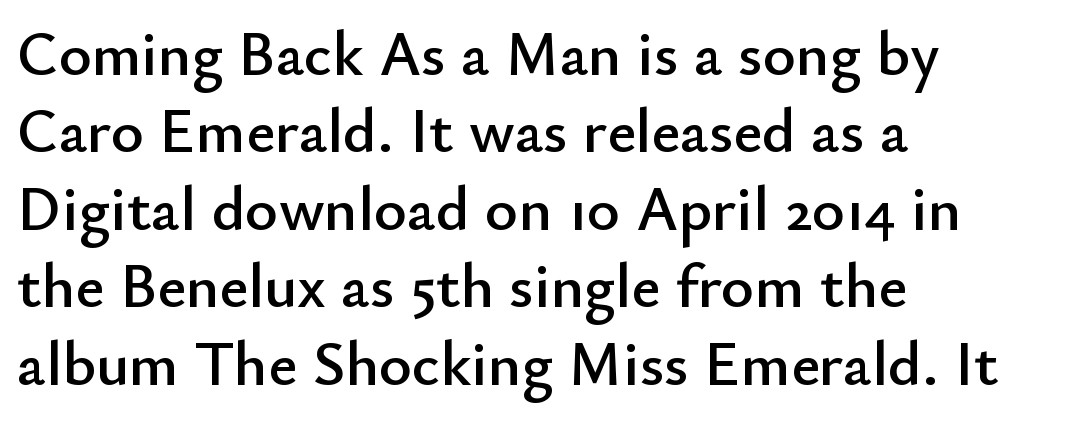
{"serif": "no", "italic": "no", "width": "normal", "stroke_contrast": "low", "x_height": "small", "monospaced": "no", "underline": "no", "align": "left", "line_spacing_ratio": 1.23, "letter_spacing": "normal", "letter_spacing_em": 0.0, "glyph_px": 63}
